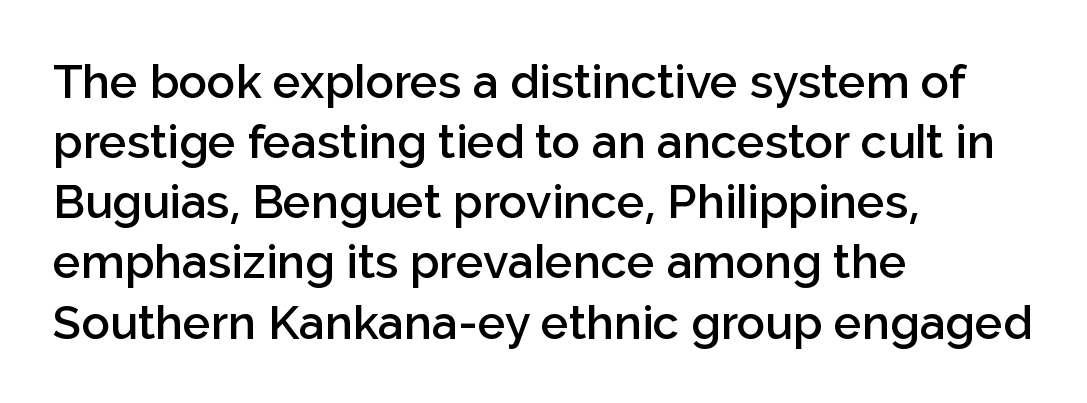
{"serif": "no", "italic": "no", "bold": "semi", "weight": "semibold", "width": "normal", "stroke_contrast": "low", "x_height": "medium", "monospaced": "no", "underline": "no", "align": "left", "line_spacing": "normal", "line_spacing_ratio": 1.28, "letter_spacing": "normal", "letter_spacing_em": 0.0, "glyph_px": 47}
